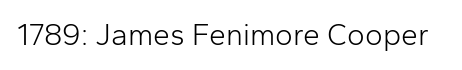
Q: Is the text bold? A: No.
Q: Is the text italic (slanted)? A: No, it is upright.
Q: Is the typeface a serif or a sans-serif typeface? A: Sans-serif.
Q: Is the text underlined? A: No.
Q: Is the spacing between letters normal or unusually wide? A: Normal.
Q: Width (condensed, normal, or wide)? A: Normal.
Q: Stroke contrast? A: Low.
Q: x-height? A: Medium.
Q: Monospaced? A: No.
